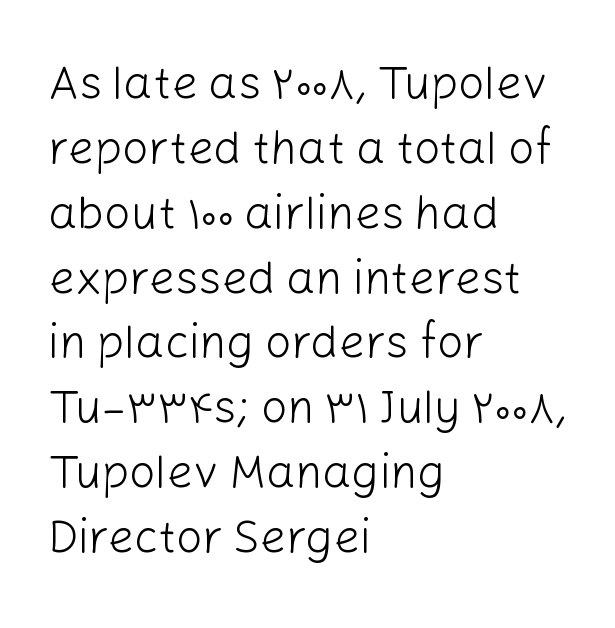
{"serif": "no", "italic": "no", "bold": "no", "weight": "light", "width": "normal", "stroke_contrast": "low", "x_height": "medium", "monospaced": "no", "underline": "no", "align": "left", "line_spacing": "normal", "line_spacing_ratio": 1.41, "letter_spacing": "normal", "letter_spacing_em": 0.0, "glyph_px": 46}
